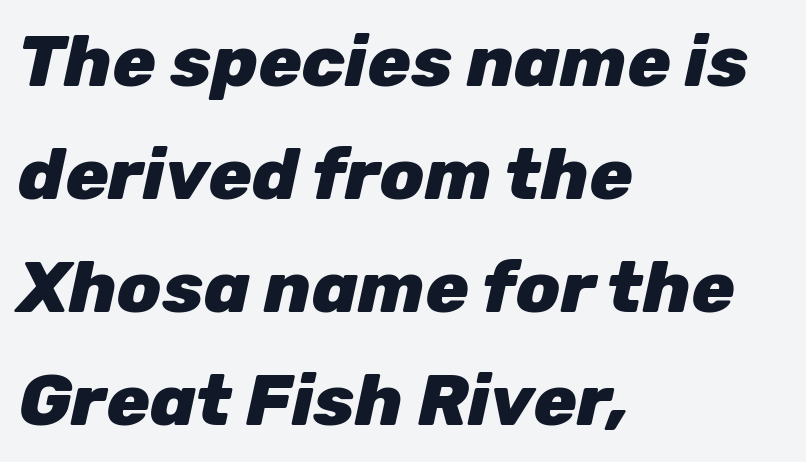
Decoration check: the copy has no underline. The paragraph has a hard left edge and a soft right edge. Regular leading. Varying glyph widths throughout — classic text-font behaviour.
